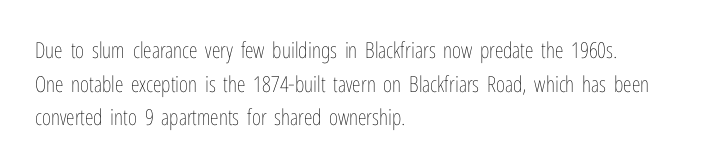
Q: Is the text bold? A: No.
Q: Is the text italic (slanted)? A: No, it is upright.
Q: Is the text underlined? A: No.
Q: How is the paragraph aligned? A: Left-aligned.
Q: Is the spacing between letters normal or unusually wide? A: Normal.
Q: Is the spacing between lines tight, normal or loose? A: Normal.
